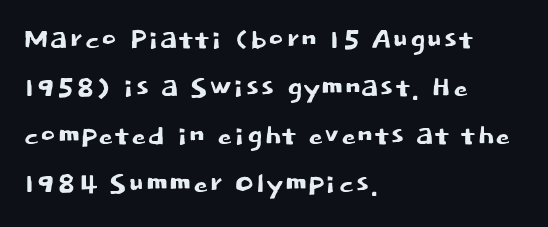
The line texture is even and compact thanks to regular tracking. Spacing verdict: proportional, widths tailored to each character. Check under the words: just untouched page. Nope, no serifs anywhere on these letters.
